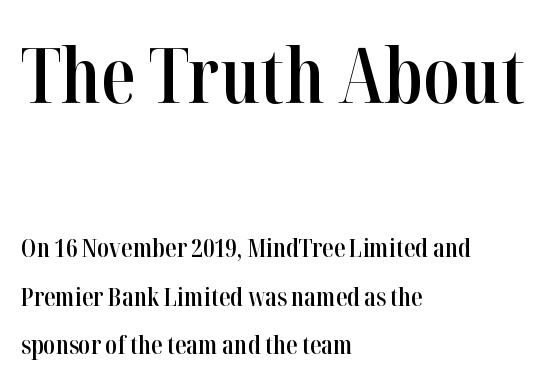
To sum up the face: it has serifs. Baseline-to-baseline distance is far greater than the letter height. Caption: standard tracking, unaltered. This sample has the flowing, uneven cadence of proportional lettering. The compositor pushed each line to the left boundary. When letters stand straight like this, we call the style roman or upright.
